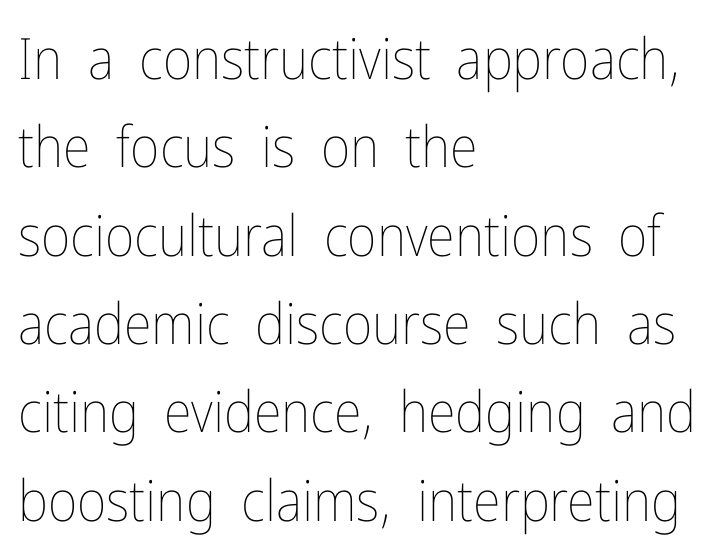
The image shows 57 px thin, condensed type, upright; set left-aligned, normal line spacing (1.55x), normal letter spacing, not underlined; low stroke contrast and a medium x-height.
